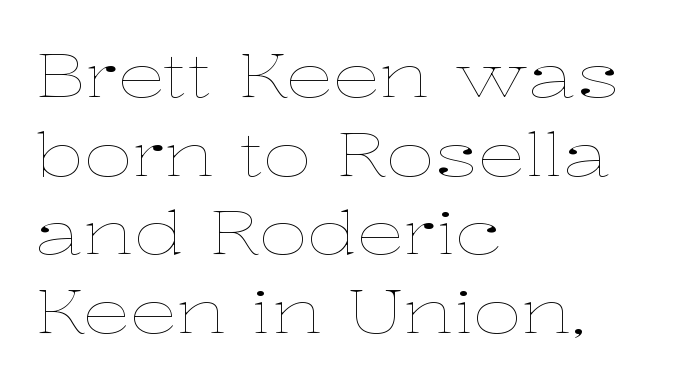
The image shows 60 px thin, wide type, upright; set left-aligned, normal line spacing (1.31x), normal letter spacing, not underlined; low stroke contrast and a medium x-height.
